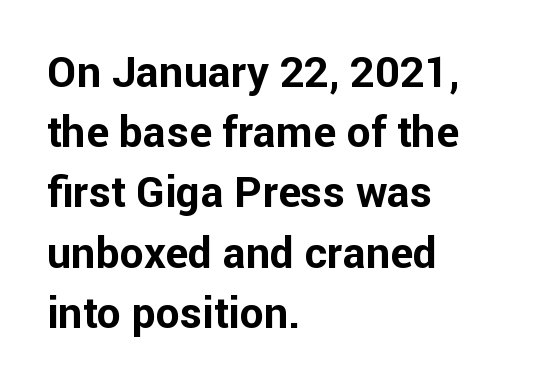
{"serif": "no", "italic": "no", "bold": "yes", "weight": "bold", "width": "normal", "stroke_contrast": "low", "x_height": "medium", "monospaced": "no", "underline": "no", "align": "left", "line_spacing": "normal", "line_spacing_ratio": 1.4, "letter_spacing": "normal", "letter_spacing_em": 0.0, "glyph_px": 43}
